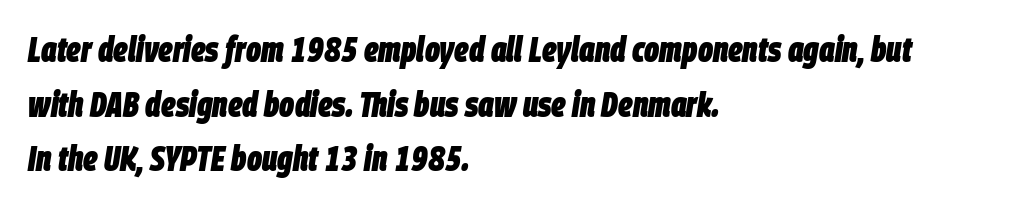
{"italic": "yes", "lean": "right", "slant_degrees": 9, "bold": "yes", "weight": "heavy", "width": "condensed", "stroke_contrast": "low", "x_height": "large", "monospaced": "no", "underline": "no", "align": "left", "line_spacing": "normal", "line_spacing_ratio": 1.56, "letter_spacing": "normal", "letter_spacing_em": 0.0, "glyph_px": 35}
